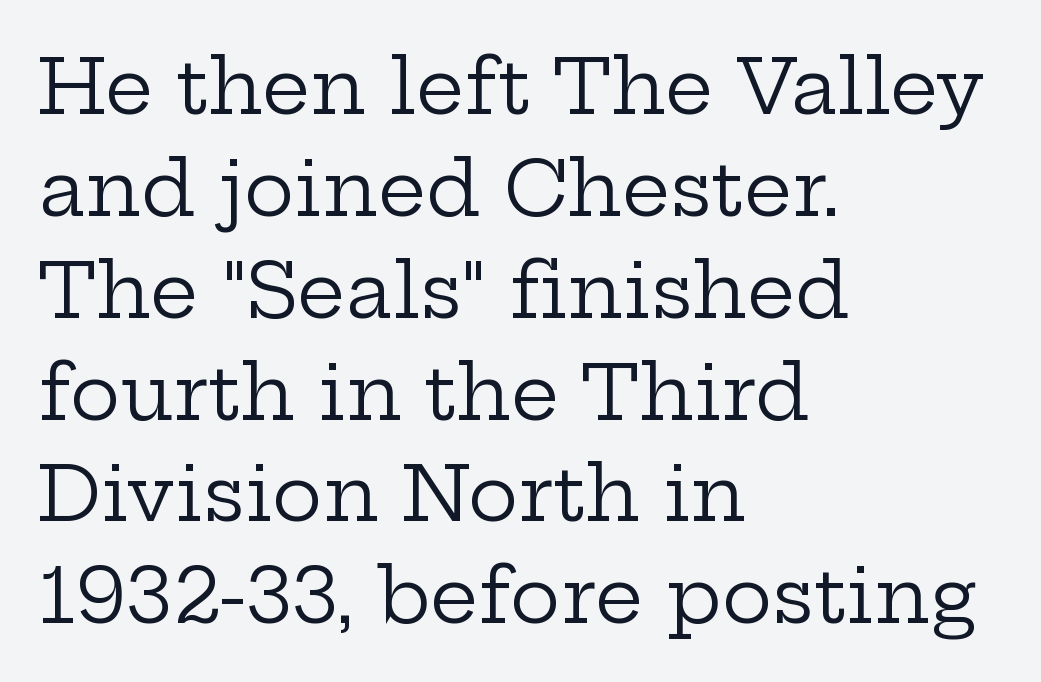
The image shows 76 px regular-weight, wide serif type, upright; set left-aligned, normal line spacing (1.34x), normal letter spacing, not underlined; low stroke contrast and a medium x-height.
